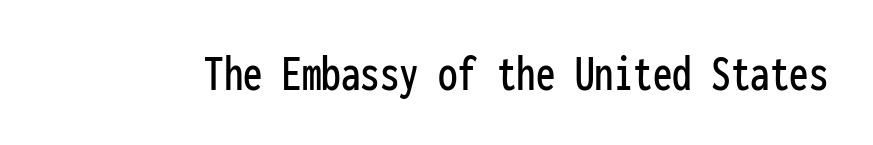
{"serif": "no", "italic": "no", "width": "condensed", "stroke_contrast": "low", "x_height": "medium", "monospaced": "yes", "underline": "no", "letter_spacing": "normal", "letter_spacing_em": 0.0, "glyph_px": 52}
